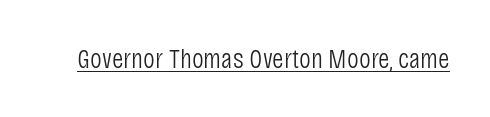
Q: Is the text bold? A: No.
Q: Is the text italic (slanted)? A: No, it is upright.
Q: Is the typeface a serif or a sans-serif typeface? A: Sans-serif.
Q: Is the text underlined? A: Yes.
Q: Is the spacing between letters normal or unusually wide? A: Normal.
Q: Width (condensed, normal, or wide)? A: Condensed.
Q: Stroke contrast? A: Low.
Q: x-height? A: Large.
Q: Monospaced? A: No.
